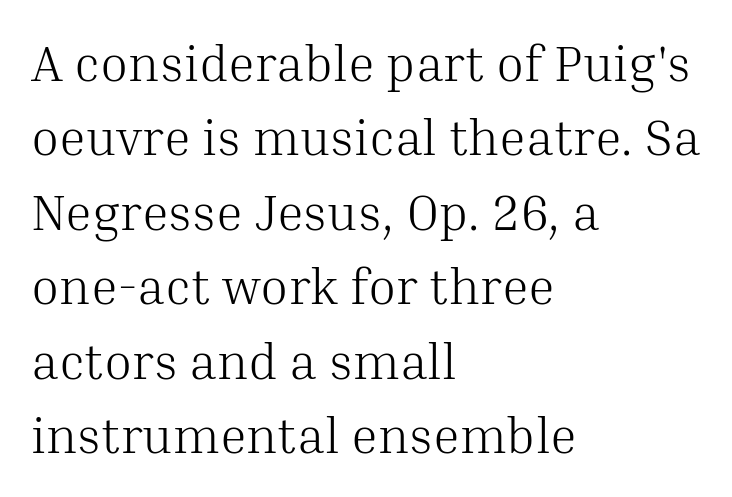
Q: Is the text bold? A: No.
Q: Is the text italic (slanted)? A: No, it is upright.
Q: Is the typeface a serif or a sans-serif typeface? A: Serif.
Q: Is the text underlined? A: No.
Q: How is the paragraph aligned? A: Left-aligned.
Q: Is the spacing between letters normal or unusually wide? A: Normal.
Q: Is the spacing between lines tight, normal or loose? A: Normal.
Q: Width (condensed, normal, or wide)? A: Normal.
Q: Stroke contrast? A: Medium.
Q: x-height? A: Medium.
Q: Monospaced? A: No.
